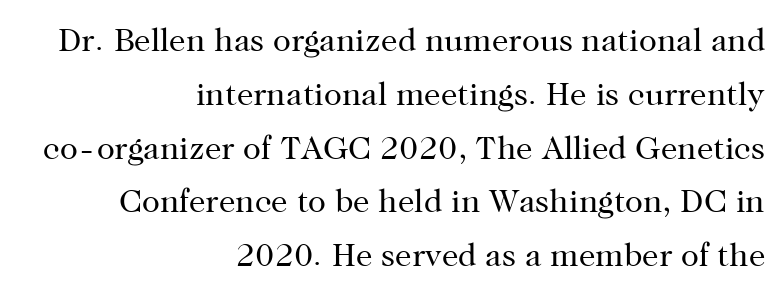
The image shows 33 px regular-weight serif type, upright; set right-aligned, normal line spacing (1.63x), normal letter spacing, not underlined; high stroke contrast and a medium x-height.
